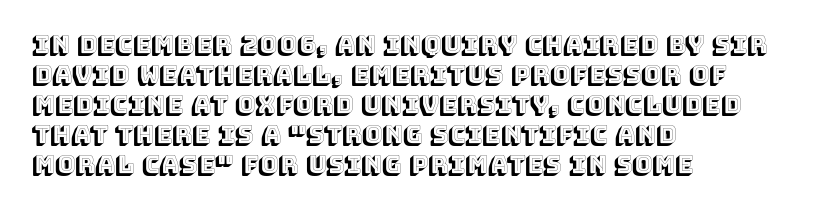
The lines in this sample share a left origin and differ only in where they stop. Tracking here is standard; glyphs follow each other at the usual distance. How would I describe the line gaps? Plain and ordinary. You can tell it's not italic because the verticals are truly vertical.
